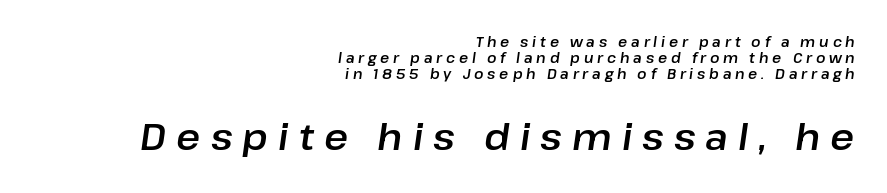
Honestly, the letter spacing is so wide it's the main thing you notice. Casual observation: everything's shoved over to the right. The whole block is typeset with a tilt. The block of text is dense from top to bottom, with scant space between rows.
